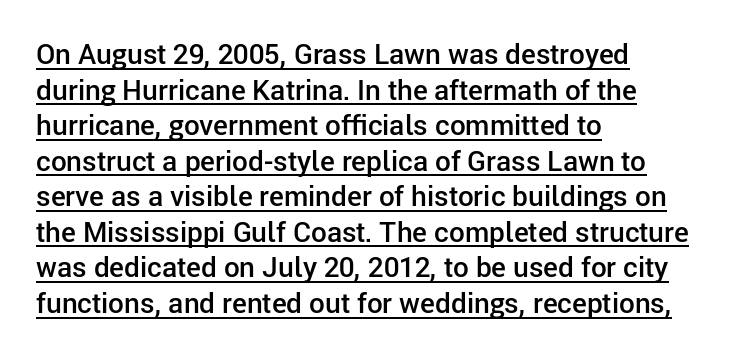
The image shows 28 px semibold sans-serif type, upright; set left-aligned, normal line spacing (1.27x), normal letter spacing, underlined; low stroke contrast and a medium x-height.
